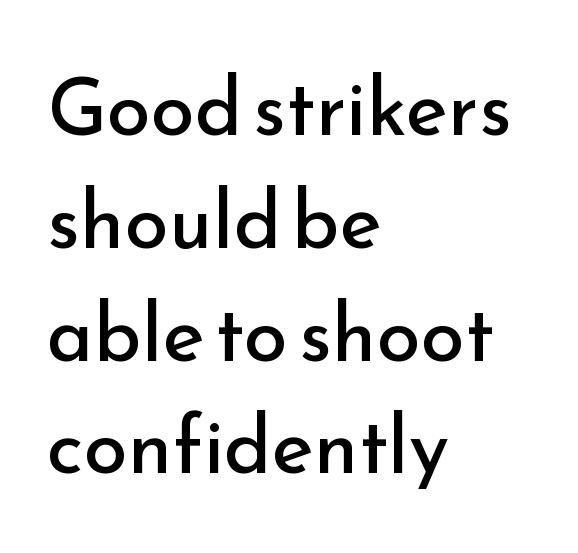
Varying glyph widths throughout — classic text-font behaviour. Quick note: underline off. Words appear dense and cohesive because spacing is normal. This sample is left-justified, so line endings fall wherever the words run out. Stroke terminals: plain, sans-serif.
